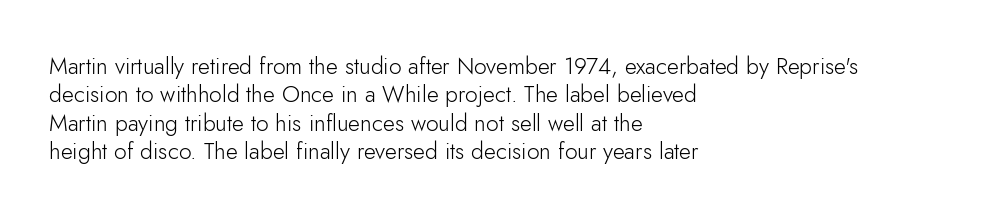
The image shows 23 px text type, upright; set left-aligned, line spacing 1.23x, normal letter spacing, not underlined.
